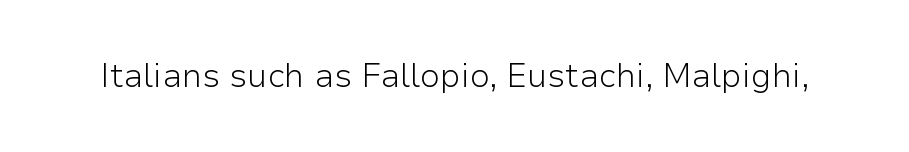
The image shows 33 px light sans-serif type, upright; set normal letter spacing, not underlined; low stroke contrast and a medium x-height.
